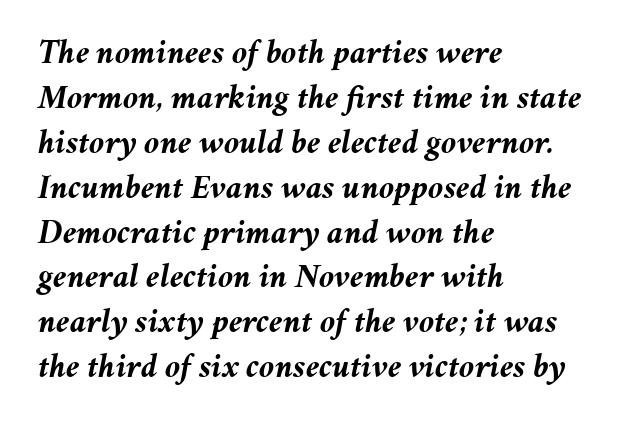
The image shows 34 px semibold type, italic (leaning right); set left-aligned, normal line spacing (1.32x), normal letter spacing, not underlined; medium stroke contrast and a medium x-height.
